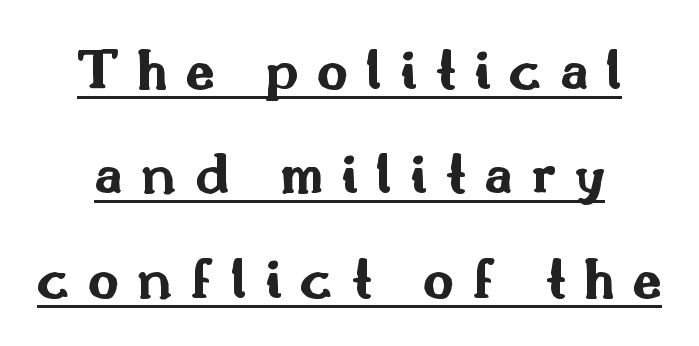
The image shows 60 px bold, wide sans-serif type, upright; set line spacing 1.74x, unusually wide letter spacing (+0.3 em), underlined; medium stroke contrast and a small x-height.
